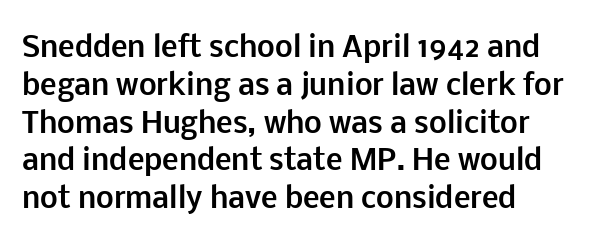
Q: Is the text bold? A: Yes.
Q: Is the text italic (slanted)? A: No, it is upright.
Q: Is the typeface a serif or a sans-serif typeface? A: Sans-serif.
Q: Is the text underlined? A: No.
Q: How is the paragraph aligned? A: Left-aligned.
Q: Is the spacing between letters normal or unusually wide? A: Normal.
Q: Is the spacing between lines tight, normal or loose? A: Normal.
Q: Width (condensed, normal, or wide)? A: Normal.
Q: Stroke contrast? A: Low.
Q: x-height? A: Medium.
Q: Monospaced? A: No.
